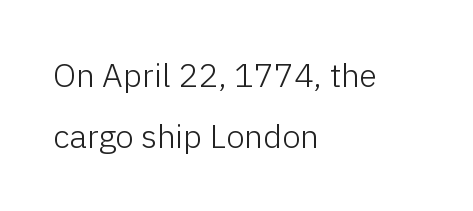
The image shows 33 px light sans-serif type, upright; set left-aligned, line spacing 1.84x, normal letter spacing, not underlined; low stroke contrast and a medium x-height.
